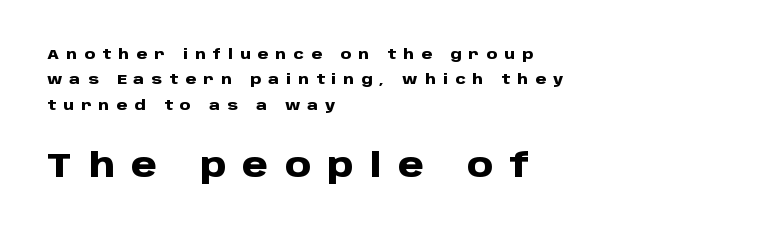
The passage shown has open, widely tracked lettering throughout. Posture: straight, roman, zero tilt. Regarding serifs, this sample does without them. You could not count columns in this text — the font is proportionally spaced.
